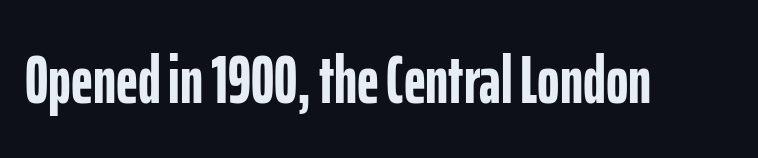
{"serif": "no", "italic": "no", "bold": "yes", "weight": "semibold", "width": "condensed", "stroke_contrast": "low", "x_height": "medium", "monospaced": "no", "underline": "no", "letter_spacing": "normal", "letter_spacing_em": 0.0, "glyph_px": 68}
